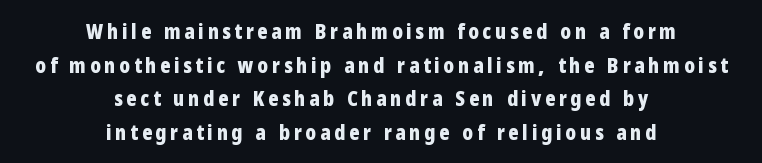
{"italic": "no", "bold": "yes", "underline": "no", "align": "center", "line_spacing": "normal", "line_spacing_ratio": 1.6, "glyph_px": 21}
